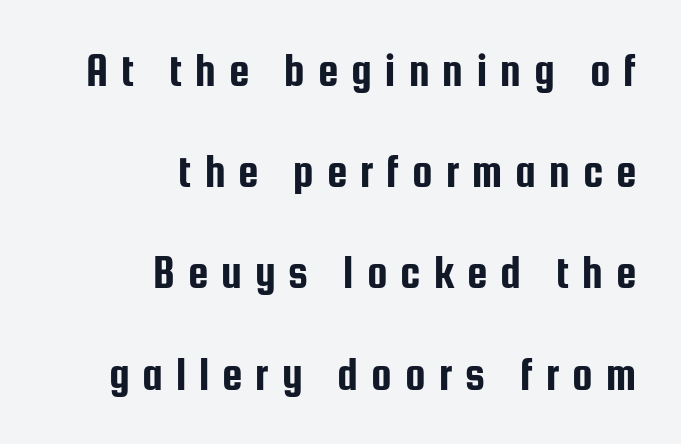
The image shows 46 px condensed sans-serif type, upright; set right-aligned, loose line spacing (2.2x), unusually wide letter spacing (+0.28 em), not underlined; low stroke contrast and a medium x-height.
